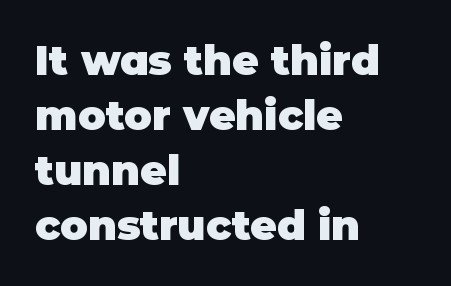
{"serif": "no", "italic": "no", "bold": "yes", "weight": "heavy", "width": "normal", "stroke_contrast": "low", "x_height": "large", "monospaced": "no", "underline": "no", "align": "left", "line_spacing": "normal", "line_spacing_ratio": 1.34, "letter_spacing": "normal", "letter_spacing_em": 0.0, "glyph_px": 41}
